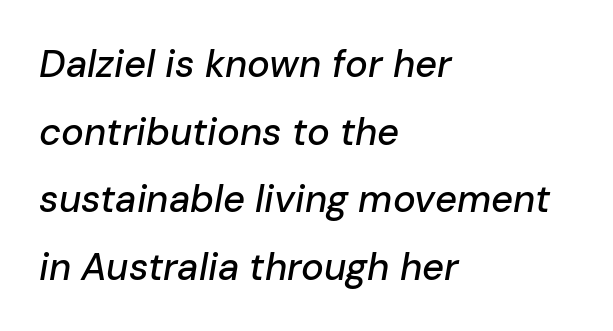
Q: Is the text italic (slanted)? A: Yes, it leans right by about 10 degrees.
Q: Is the text underlined? A: No.
Q: How is the paragraph aligned? A: Left-aligned.
Q: Is the spacing between letters normal or unusually wide? A: Normal.
Q: Width (condensed, normal, or wide)? A: Normal.
Q: Stroke contrast? A: Low.
Q: x-height? A: Medium.
Q: Monospaced? A: No.
